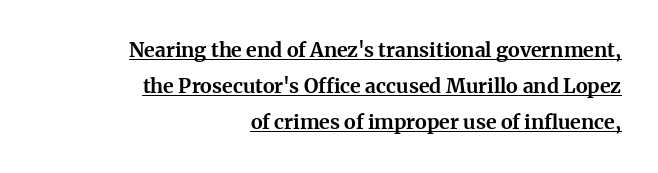
{"italic": "no", "bold": "yes", "underline": "yes", "align": "right", "line_spacing_ratio": 1.81, "letter_spacing": "normal", "letter_spacing_em": 0.0, "glyph_px": 20}
